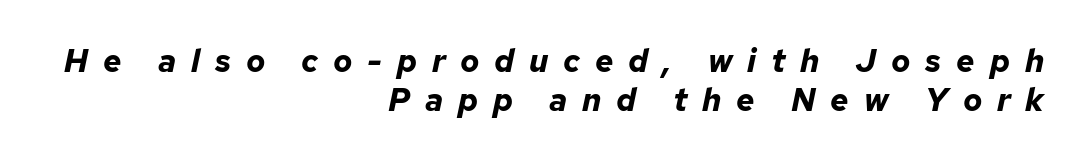
The image shows 32 px bold type, italic (leaning right); set right-aligned, line spacing 1.21x, unusually wide letter spacing (+0.46 em), not underlined; low stroke contrast and a medium x-height.
